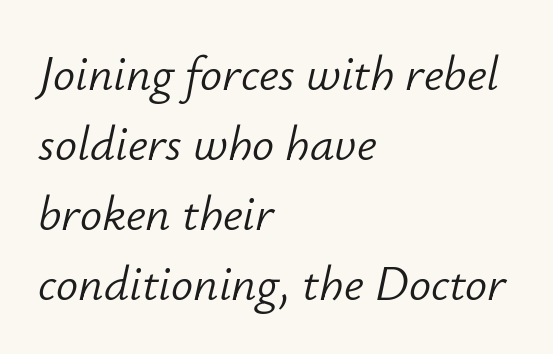
A clean baseline with only descenders dipping below it. The letterforms sit shoulder to shoulder at normal distance. Posture: slanted. The passage shown is typed in a proportional face where columns would drift. Whoever set this chose a conventional vertical rhythm. The rag falls on the right side of this text block.
